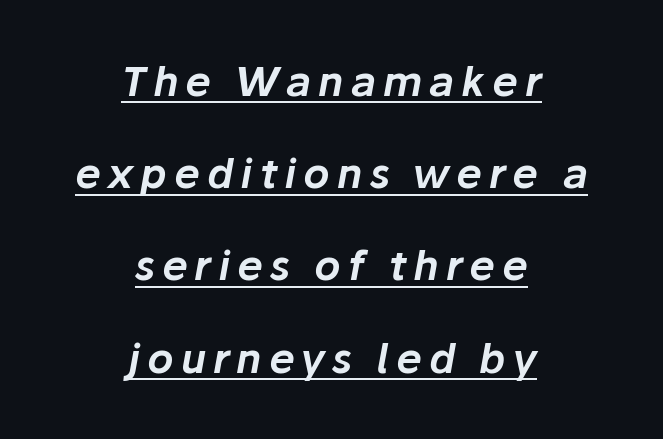
{"italic": "yes", "lean": "right", "slant_degrees": 10, "width": "normal", "stroke_contrast": "low", "x_height": "medium", "monospaced": "no", "underline": "yes", "align": "center", "line_spacing": "loose", "line_spacing_ratio": 2.25, "glyph_px": 41}
